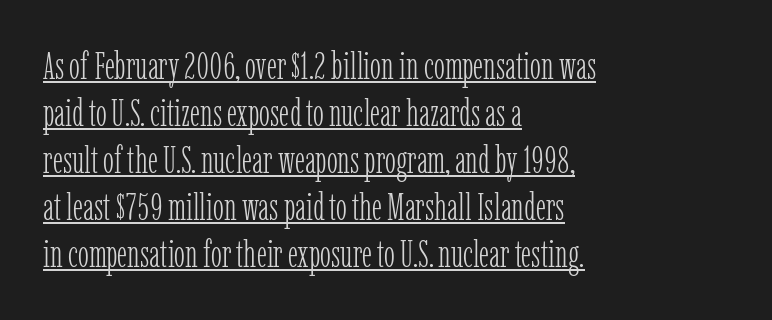
The image shows 37 px light, condensed serif type, upright; set left-aligned, normal line spacing (1.27x), normal letter spacing, underlined; low stroke contrast and a medium x-height.
